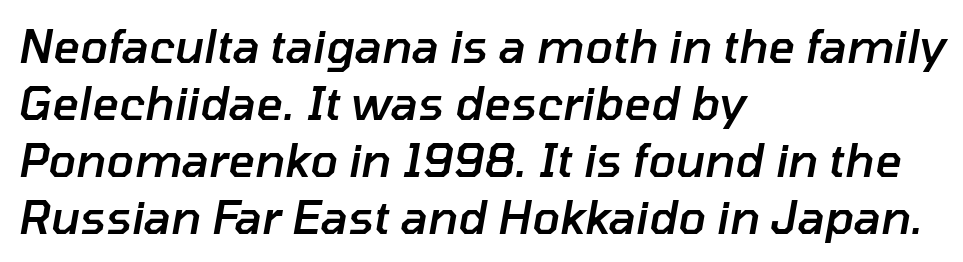
In terms of weight, the rendering is demibold, just under bold. The letters sit at their default tracking, neither squeezed nor spread. The string is rendered with underlining switched off. All the whitespace from short lines collects on the right.
